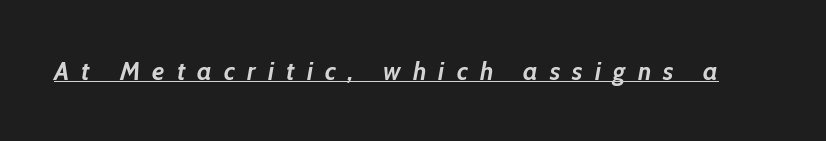
The face used here has a pronounced slope to its letters. Compared with undecorated copy, this sample adds a rule below the words. Honestly, the letter spacing is so wide it's the main thing you notice. The face used here has the dense, thick strokes of a bold.
